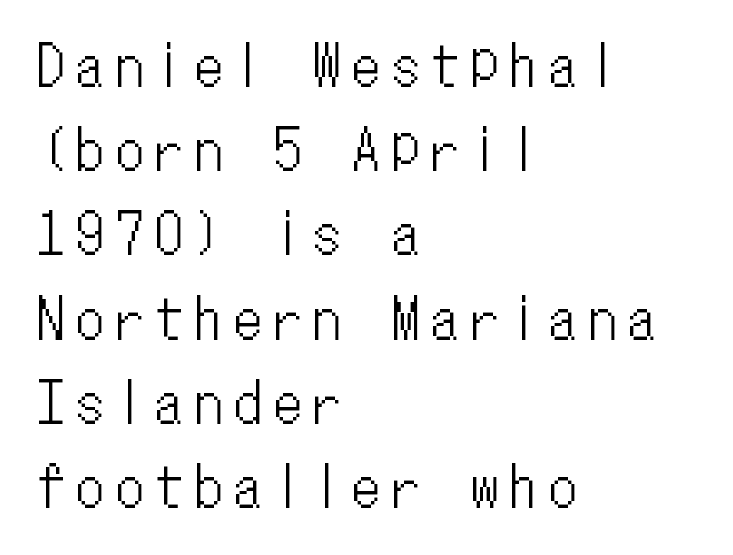
The image shows 54 px condensed type, upright, monospaced; set left-aligned, normal line spacing (1.56x), unusually wide letter spacing (+0.23 em), not underlined; low stroke contrast and a medium x-height.
